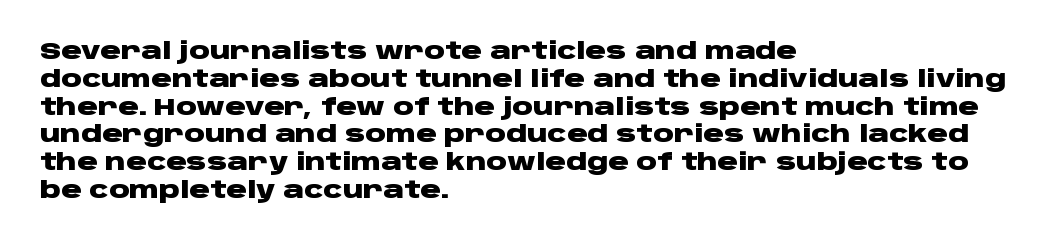
The image shows 23 px bold type, upright; set left-aligned, line spacing 1.21x, normal letter spacing, not underlined.
